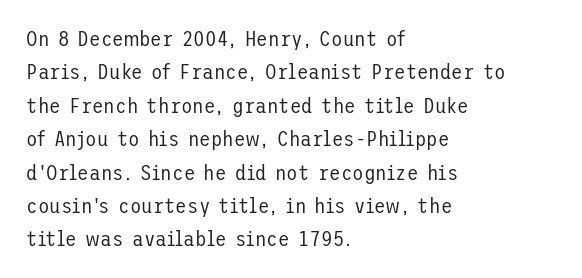
The image shows 21 px text type, upright; set left-aligned, normal line spacing (1.59x), normal letter spacing, not underlined.
